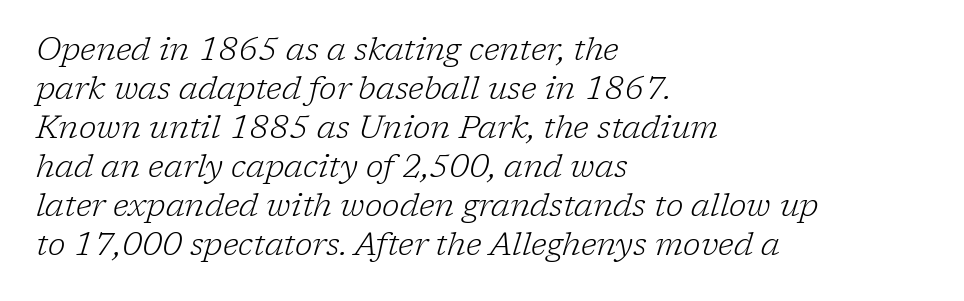
Q: Is the text bold? A: No.
Q: Is the text italic (slanted)? A: Yes, it leans right by about 17 degrees.
Q: Is the typeface a serif or a sans-serif typeface? A: Serif.
Q: Is the text underlined? A: No.
Q: How is the paragraph aligned? A: Left-aligned.
Q: Is the spacing between letters normal or unusually wide? A: Normal.
Q: Width (condensed, normal, or wide)? A: Normal.
Q: Stroke contrast? A: Low.
Q: x-height? A: Medium.
Q: Monospaced? A: No.
